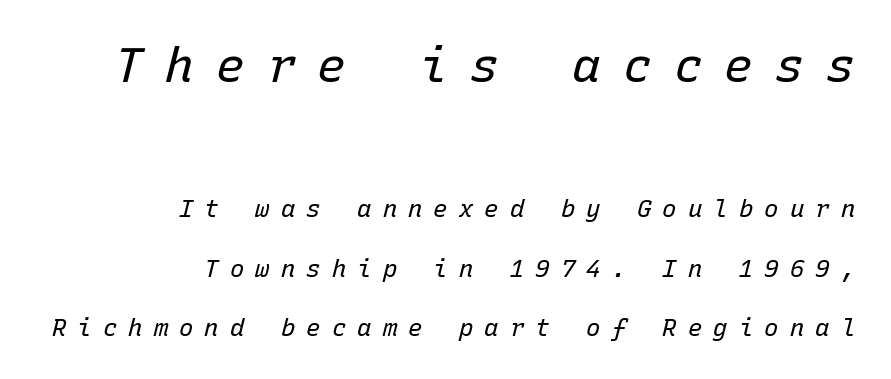
The image shows 48 px regular-weight type, italic (leaning right), monospaced; set right-aligned, loose line spacing (2.49x), unusually wide letter spacing (+0.46 em), not underlined; the first (top) block is 2.0x larger; low stroke contrast and a medium x-height.
